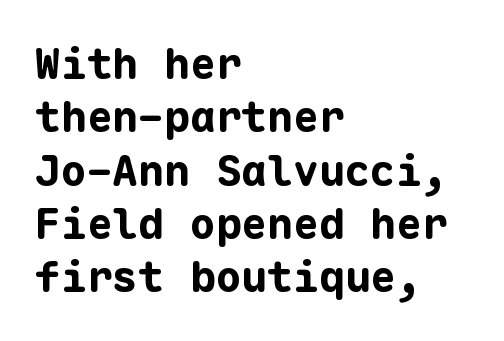
The strokes are fattened all the way to bold. Plain, unruled lines of type. This sample uses a sans-serif face. Caption: multi-line text, flush left, ragged right.
